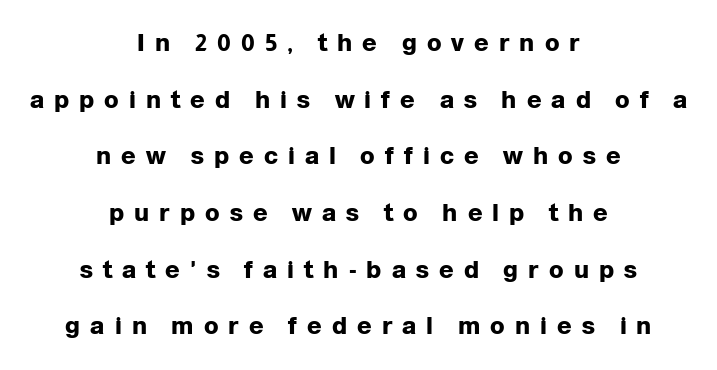
The image shows 24 px bold type, upright; set centered, loose line spacing (2.36x), unusually wide letter spacing (+0.42 em), not underlined.
